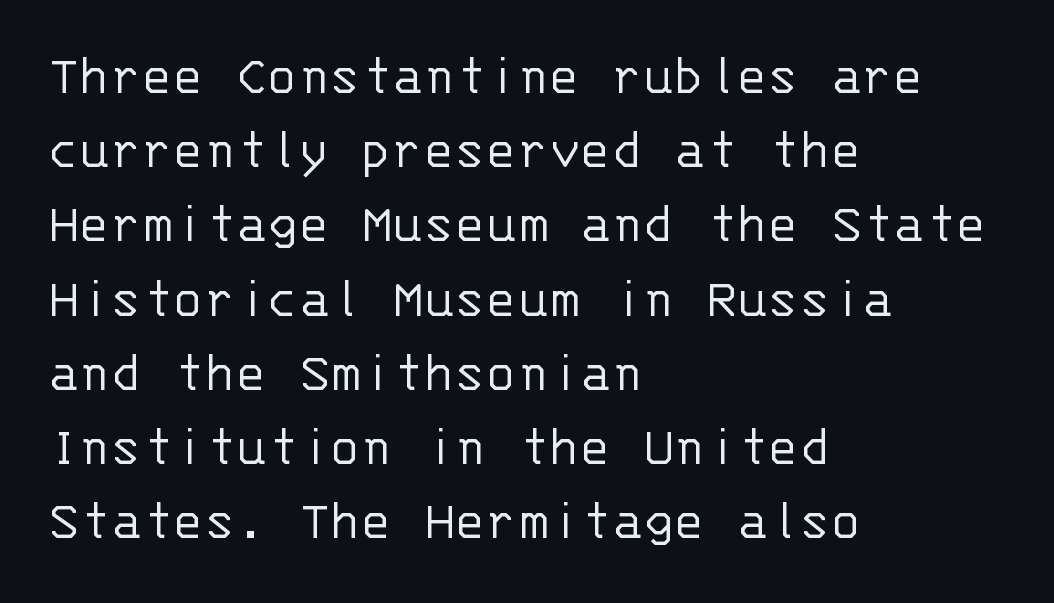
Line beginnings align vertically; line endings do not. You can tell from the bare stems that sans-serif type was used. Unmarked baselines from the first word to the last. The passage shown has conventional tracking throughout. The rendering uses typewriter-style spacing with identical character cells. Ordinary non-slanted type is in use.
